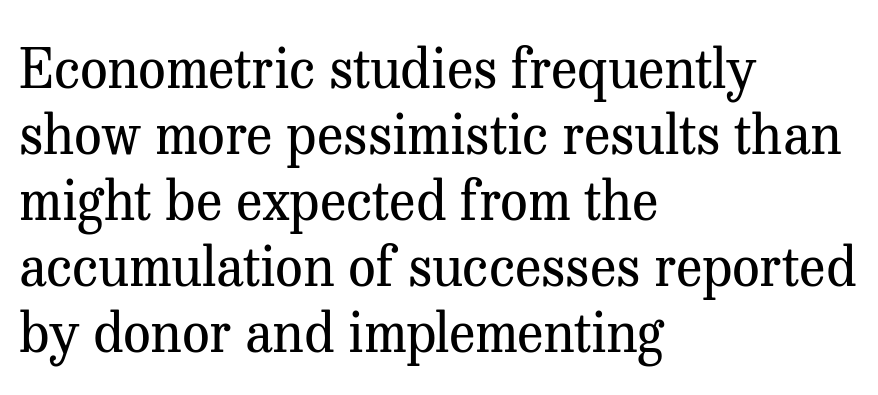
The image shows 55 px regular-weight serif type, upright; set left-aligned, line spacing 1.2x, normal letter spacing, not underlined; medium stroke contrast and a medium x-height.
